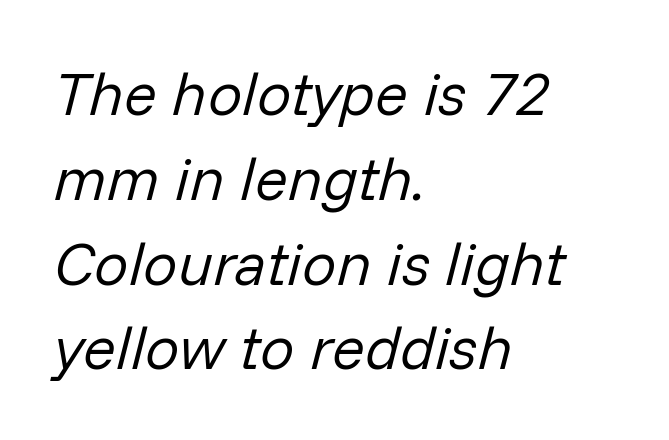
The cut favours lightness, reaching ordinary text weight at its darkest. Casual observation: everything's shoved over to the left. The passage shown leans; its letterforms are oblique. Looks like regular typesetting: each glyph gets only the width it needs. The space beneath each line is pristine and unruled. The face used here is rendered with its standard letterfit.
